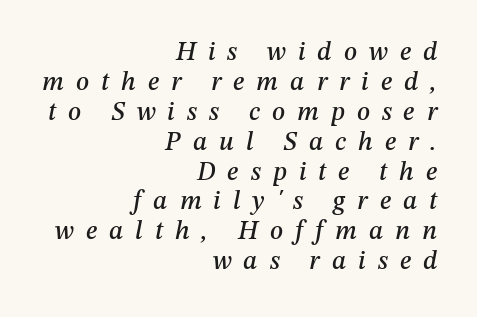
The image shows 26 px text type, italic (leaning right); set right-aligned, tight line spacing (1.15x), unusually wide letter spacing (+0.46 em), not underlined.
